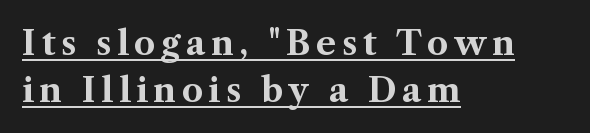
How would I describe the line gaps? Plain and ordinary. If you drew a line through each stem, it would be perfectly vertical. The text block is weighted toward the left margin, trailing off unevenly rightward. The glyphs in this specimen are seriffed. The letters are bold, with thick, heavy strokes.
